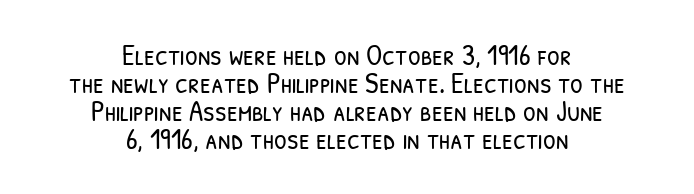
Q: Is the text bold? A: No.
Q: Is the typeface a serif or a sans-serif typeface? A: Sans-serif.
Q: Is the text underlined? A: No.
Q: How is the paragraph aligned? A: Centered.
Q: Is the spacing between letters normal or unusually wide? A: Normal.
Q: Is the spacing between lines tight, normal or loose? A: Tight.
Q: Width (condensed, normal, or wide)? A: Condensed.
Q: Stroke contrast? A: Low.
Q: x-height? A: Medium.
Q: Monospaced? A: No.
